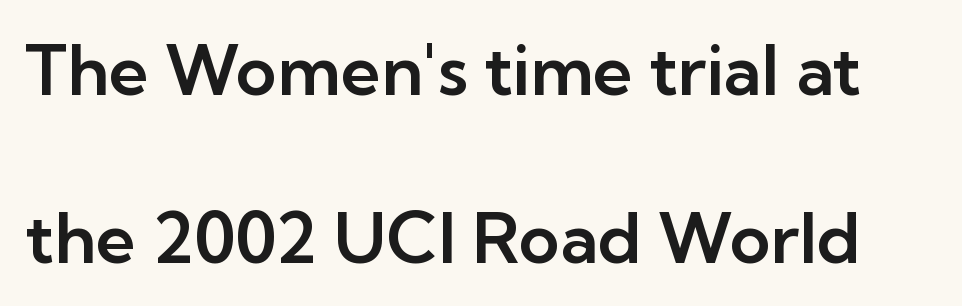
The image shows 70 px sans-serif type, upright; set loose line spacing (2.4x), normal letter spacing, not underlined; low stroke contrast and a medium x-height.
